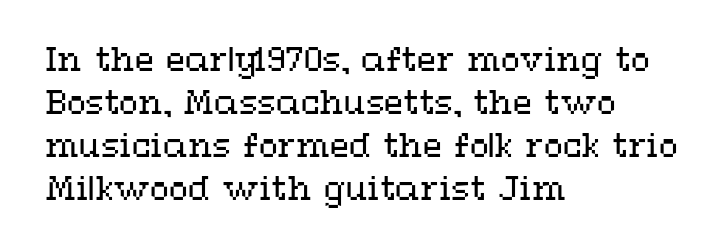
{"italic": "no", "bold": "no", "weight": "regular", "width": "wide", "stroke_contrast": "medium", "x_height": "medium", "monospaced": "no", "underline": "no", "align": "left", "line_spacing": "normal", "line_spacing_ratio": 1.39, "letter_spacing": "normal", "letter_spacing_em": 0.0, "glyph_px": 31}
